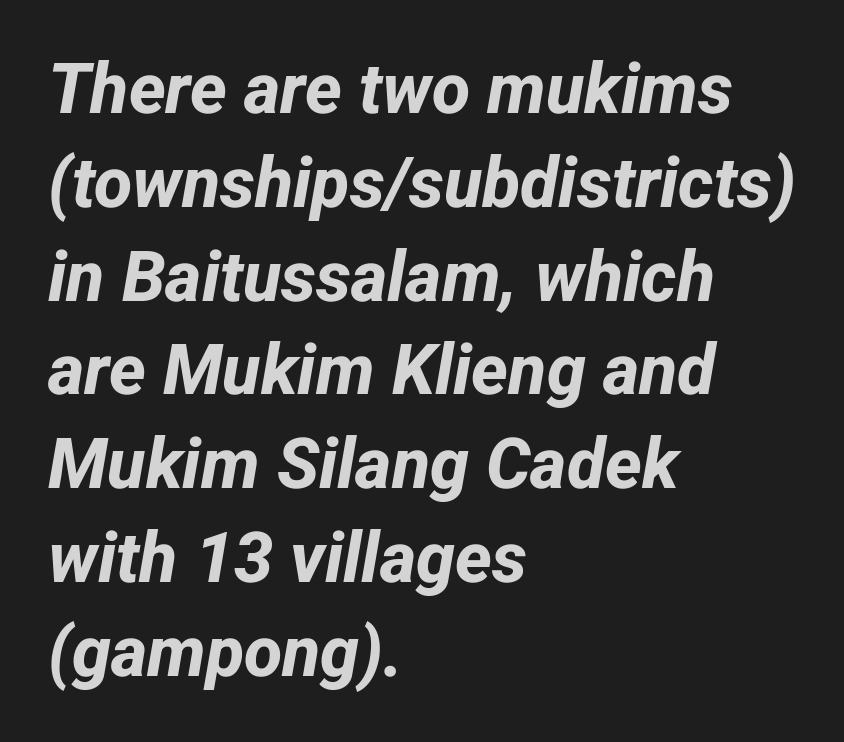
{"serif": "no", "bold": "yes", "weight": "bold", "width": "normal", "stroke_contrast": "low", "x_height": "medium", "monospaced": "no", "underline": "no", "align": "left", "line_spacing": "normal", "line_spacing_ratio": 1.34, "letter_spacing": "normal", "letter_spacing_em": 0.0, "glyph_px": 70}
